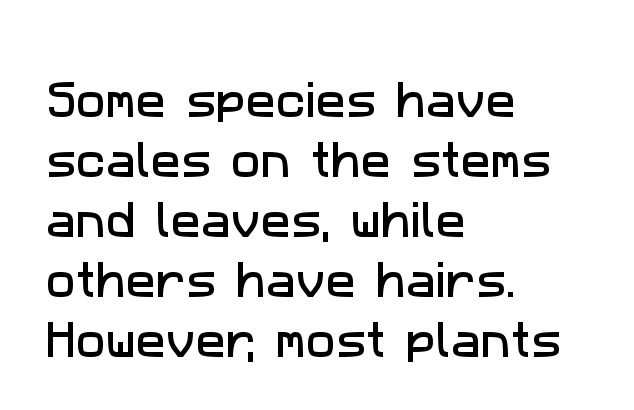
Q: Is the typeface a serif or a sans-serif typeface? A: Sans-serif.
Q: Is the text underlined? A: No.
Q: How is the paragraph aligned? A: Left-aligned.
Q: Is the spacing between letters normal or unusually wide? A: Normal.
Q: Is the spacing between lines tight, normal or loose? A: Normal.
Q: Width (condensed, normal, or wide)? A: Normal.
Q: Stroke contrast? A: Low.
Q: x-height? A: Medium.
Q: Monospaced? A: No.
